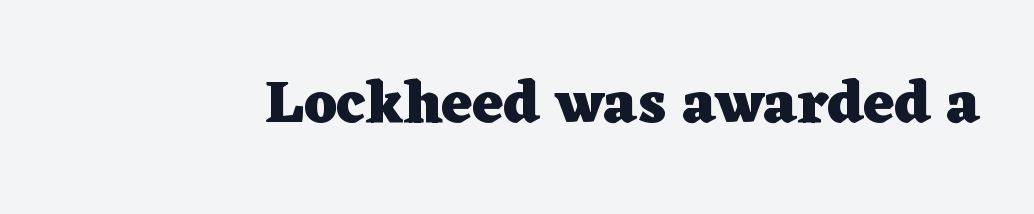
{"serif": "yes", "italic": "no", "bold": "yes", "weight": "heavy", "width": "wide", "stroke_contrast": "low", "x_height": "medium", "monospaced": "no", "underline": "no", "letter_spacing": "normal", "letter_spacing_em": 0.0, "glyph_px": 60}
